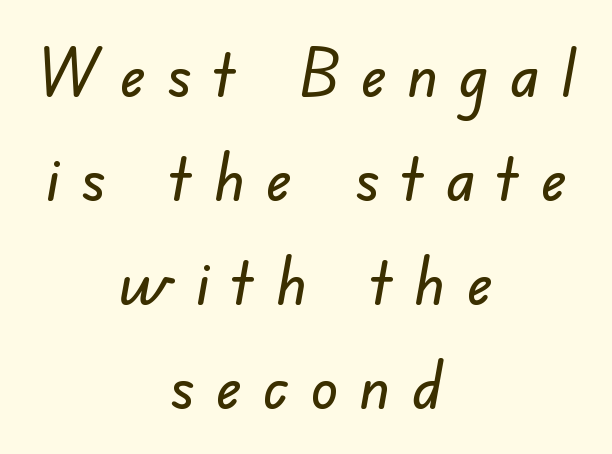
Q: Is the typeface a serif or a sans-serif typeface? A: Sans-serif.
Q: Is the text underlined? A: No.
Q: How is the paragraph aligned? A: Centered.
Q: Is the spacing between letters normal or unusually wide? A: Unusually wide.
Q: Is the spacing between lines tight, normal or loose? A: Normal.
Q: Width (condensed, normal, or wide)? A: Normal.
Q: Stroke contrast? A: Low.
Q: x-height? A: Small.
Q: Monospaced? A: No.
